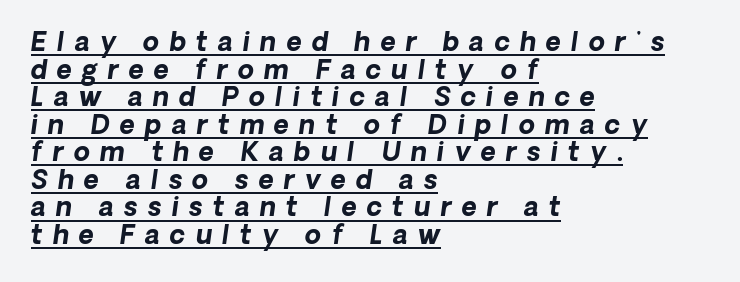
{"bold": "yes", "underline": "yes", "align": "left", "line_spacing": "tight", "line_spacing_ratio": 1.06, "letter_spacing": "wide", "letter_spacing_em": 0.39, "glyph_px": 26}
